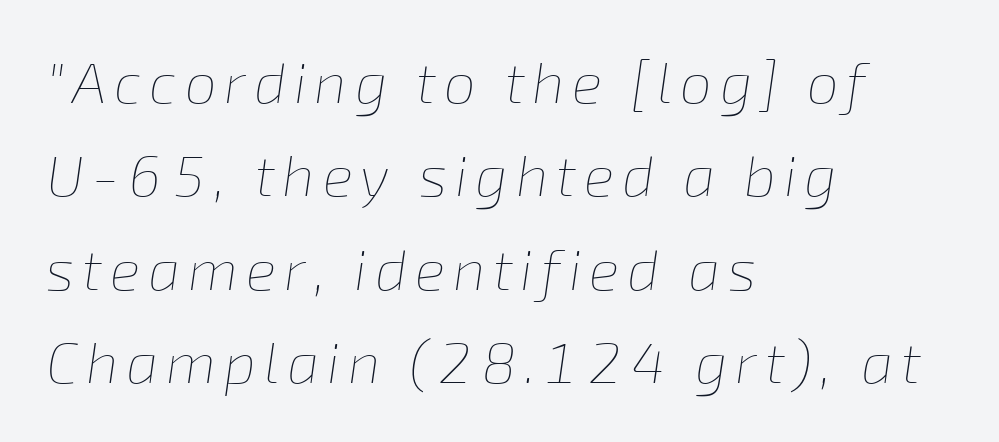
Q: Is the text bold? A: No.
Q: Is the text italic (slanted)? A: Yes, it leans right by about 8 degrees.
Q: Is the text underlined? A: No.
Q: How is the paragraph aligned? A: Left-aligned.
Q: Is the spacing between lines tight, normal or loose? A: Normal.
Q: Width (condensed, normal, or wide)? A: Normal.
Q: Stroke contrast? A: Low.
Q: x-height? A: Medium.
Q: Monospaced? A: No.
